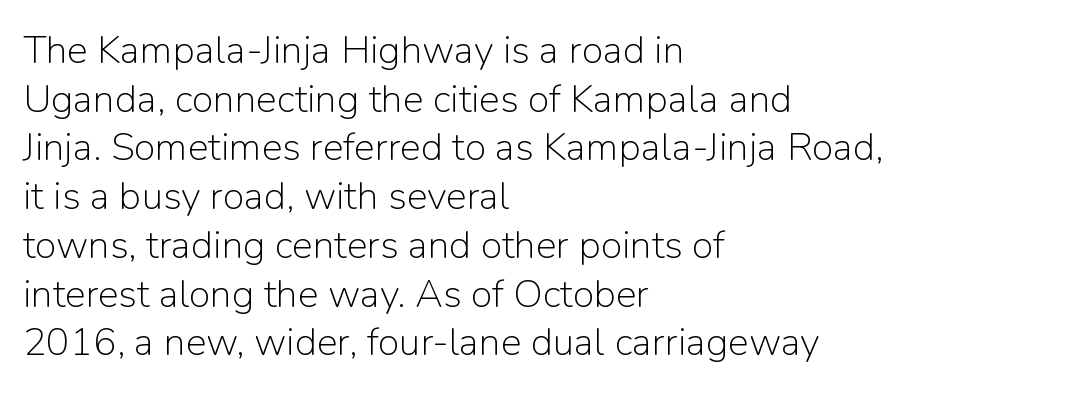
The image shows 39 px light sans-serif type, upright; set left-aligned, normal line spacing (1.25x), normal letter spacing, not underlined; low stroke contrast and a medium x-height.
